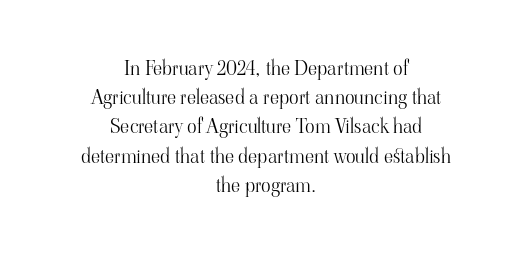
Q: Is the text bold? A: No.
Q: Is the text italic (slanted)? A: No, it is upright.
Q: Is the text underlined? A: No.
Q: How is the paragraph aligned? A: Centered.
Q: Is the spacing between letters normal or unusually wide? A: Normal.
Q: Is the spacing between lines tight, normal or loose? A: Normal.
